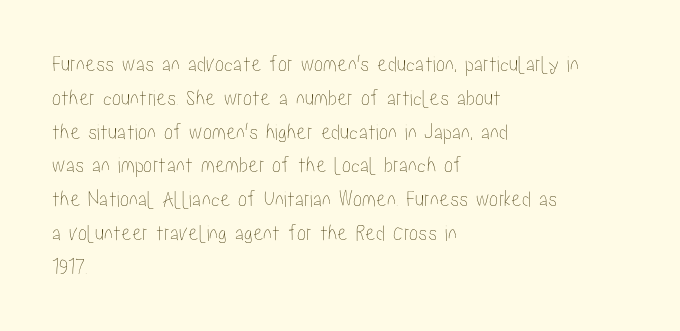
The image shows 23 px text type, upright; set left-aligned, normal line spacing (1.47x), normal letter spacing, not underlined.
